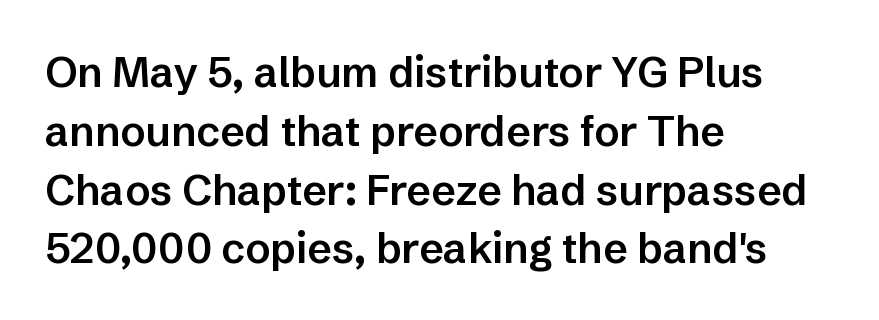
Q: Is the text bold? A: Semi-bold.
Q: Is the text italic (slanted)? A: No, it is upright.
Q: Is the typeface a serif or a sans-serif typeface? A: Sans-serif.
Q: Is the text underlined? A: No.
Q: How is the paragraph aligned? A: Left-aligned.
Q: Is the spacing between letters normal or unusually wide? A: Normal.
Q: Is the spacing between lines tight, normal or loose? A: Normal.
Q: Width (condensed, normal, or wide)? A: Normal.
Q: Stroke contrast? A: Low.
Q: x-height? A: Medium.
Q: Monospaced? A: No.
